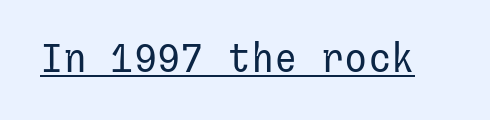
{"serif": "no", "italic": "no", "bold": "no", "weight": "regular", "width": "normal", "stroke_contrast": "low", "x_height": "medium", "underline": "yes", "letter_spacing": "normal", "letter_spacing_em": 0.0, "glyph_px": 39}
